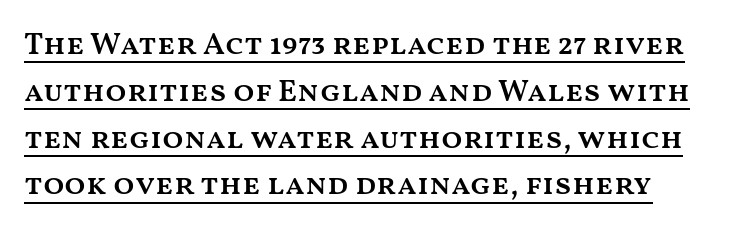
Q: Is the text bold? A: Semi-bold.
Q: Is the text italic (slanted)? A: No, it is upright.
Q: Is the text underlined? A: Yes.
Q: Is the spacing between letters normal or unusually wide? A: Normal.
Q: Is the spacing between lines tight, normal or loose? A: Normal.
Q: Width (condensed, normal, or wide)? A: Wide.
Q: Stroke contrast? A: Medium.
Q: x-height? A: Medium.
Q: Monospaced? A: No.
